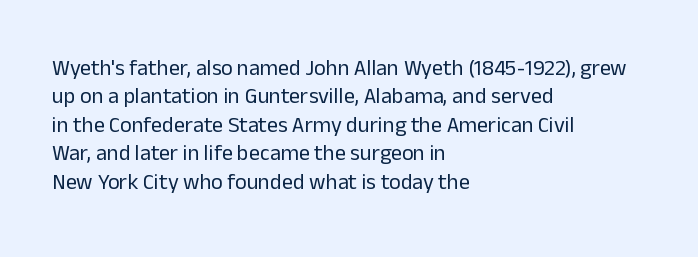
Rule under the text: the space is simply empty. Honestly, the letter spacing is just normal — you wouldn't notice it. The font's upright variant was chosen for this text. The strokes are not fattened; the text isn't bold. Layout note: lines flush left. The designer left line spacing at the default.
